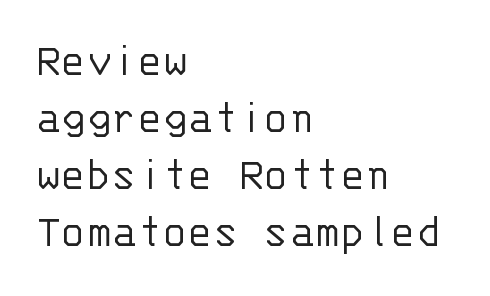
Q: Is the text bold? A: No.
Q: Is the text italic (slanted)? A: No, it is upright.
Q: Is the typeface a serif or a sans-serif typeface? A: Sans-serif.
Q: Is the text underlined? A: No.
Q: How is the paragraph aligned? A: Left-aligned.
Q: Is the spacing between letters normal or unusually wide? A: Normal.
Q: Width (condensed, normal, or wide)? A: Normal.
Q: Stroke contrast? A: Low.
Q: x-height? A: Large.
Q: Monospaced? A: Yes.
